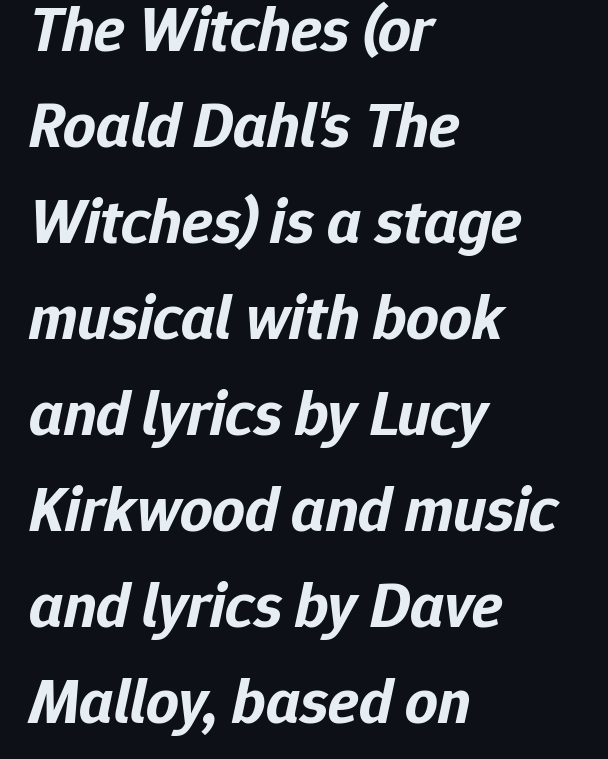
A typesetter would mark this as italic. Here the designer chose a conventional face with non-uniform glyph widths. Underlining? Definitely not there. The passage shown is emphatically bold. The rows are spaced the way most documents space them. The gaps between neighbouring characters are ordinary and unremarkable.
